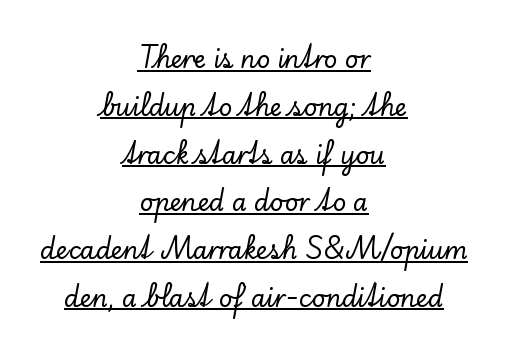
{"underline": "yes", "align": "center", "line_spacing": "loose", "line_spacing_ratio": 1.99, "letter_spacing": "normal", "letter_spacing_em": 0.0, "glyph_px": 24}
